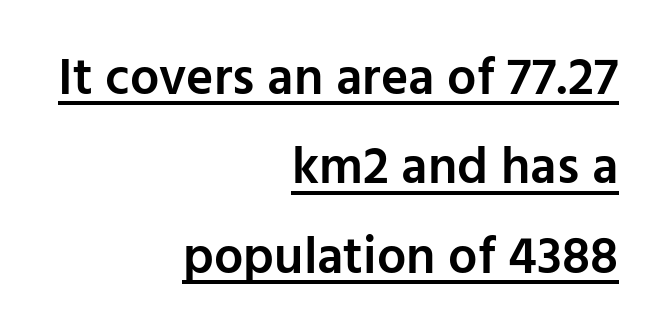
The image shows 52 px semibold sans-serif type, upright; set right-aligned, line spacing 1.72x, normal letter spacing, underlined; low stroke contrast and a medium x-height.
